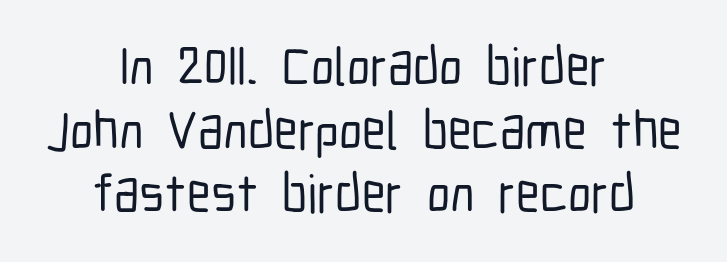
The image shows 53 px condensed sans-serif type, upright; set centered, line spacing 1.2x, normal letter spacing, not underlined; low stroke contrast and a medium x-height.
